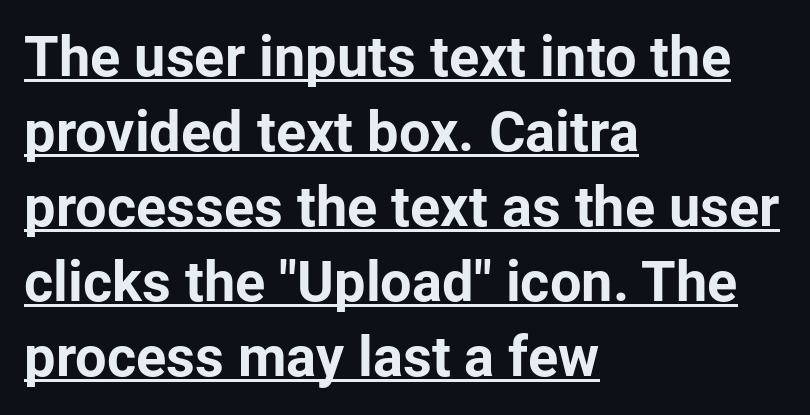
Q: Is the text bold? A: Yes.
Q: Is the text italic (slanted)? A: No, it is upright.
Q: Is the typeface a serif or a sans-serif typeface? A: Sans-serif.
Q: Is the text underlined? A: Yes.
Q: How is the paragraph aligned? A: Left-aligned.
Q: Is the spacing between letters normal or unusually wide? A: Normal.
Q: Is the spacing between lines tight, normal or loose? A: Normal.
Q: Width (condensed, normal, or wide)? A: Normal.
Q: Stroke contrast? A: Low.
Q: x-height? A: Medium.
Q: Monospaced? A: No.
